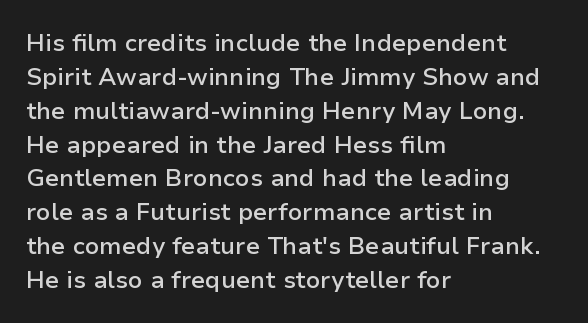
The image shows 24 px text type, upright; set left-aligned, normal line spacing (1.41x), normal letter spacing, not underlined.
